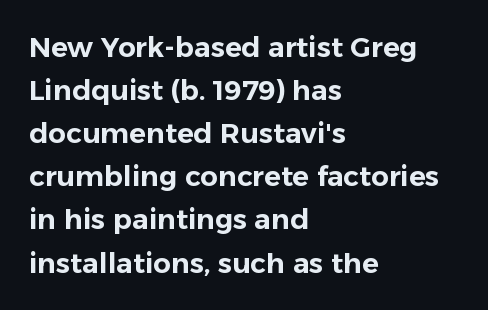
{"serif": "no", "italic": "no", "width": "normal", "stroke_contrast": "low", "x_height": "medium", "monospaced": "no", "underline": "no", "align": "left", "line_spacing": "normal", "line_spacing_ratio": 1.54, "letter_spacing": "normal", "letter_spacing_em": 0.0, "glyph_px": 28}
